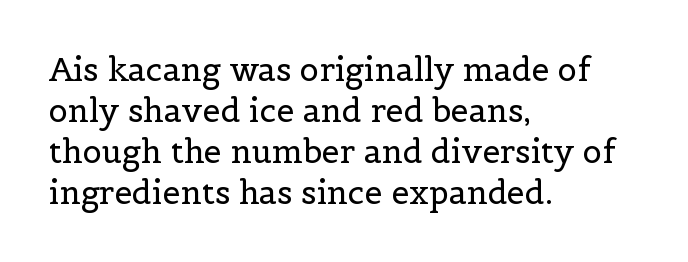
{"serif": "yes", "italic": "no", "bold": "no", "weight": "regular", "width": "normal", "x_height": "medium", "monospaced": "no", "underline": "no", "align": "left", "line_spacing": "normal", "line_spacing_ratio": 1.28, "letter_spacing": "normal", "letter_spacing_em": 0.0, "glyph_px": 32}
